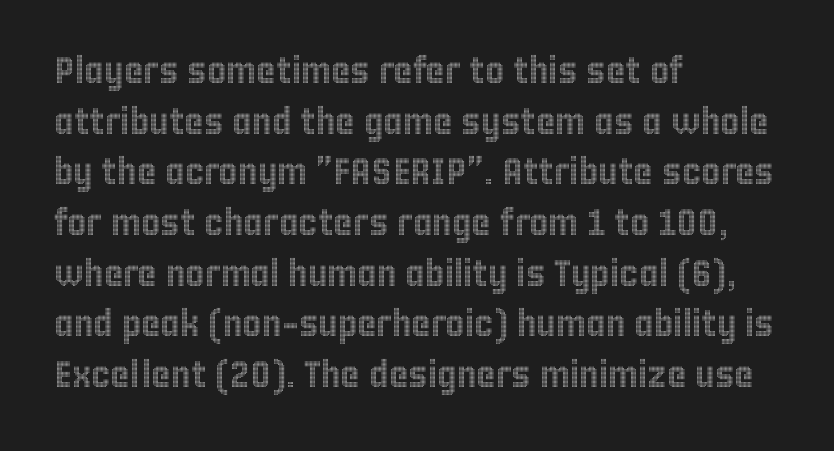
{"italic": "no", "width": "condensed", "x_height": "large", "monospaced": "no", "underline": "no", "align": "left", "line_spacing": "normal", "line_spacing_ratio": 1.37, "letter_spacing": "normal", "letter_spacing_em": 0.0, "glyph_px": 37}
